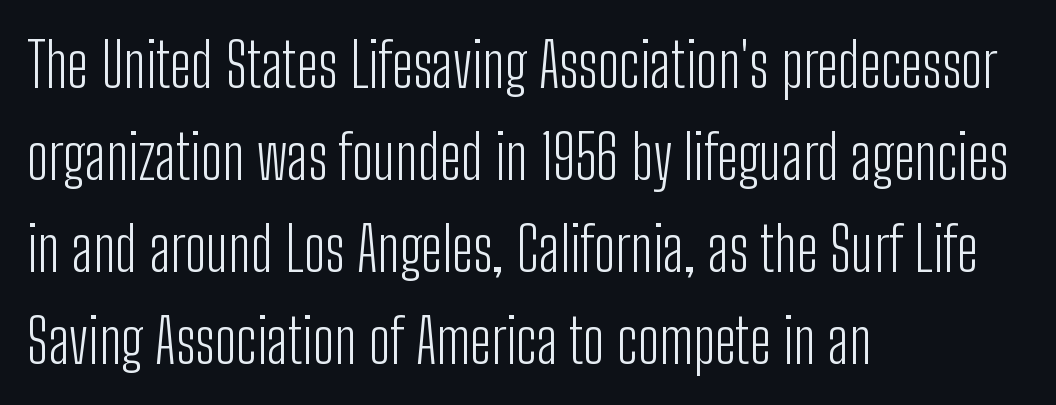
Compared with typical paragraphs, the rows here are spaced about the same. A typesetter would label this face a sans. This sample is left-justified, so line endings fall wherever the words run out. Characters follow at the spacing the type designer built in. Anything drawn beneath the words? Only blank space.
